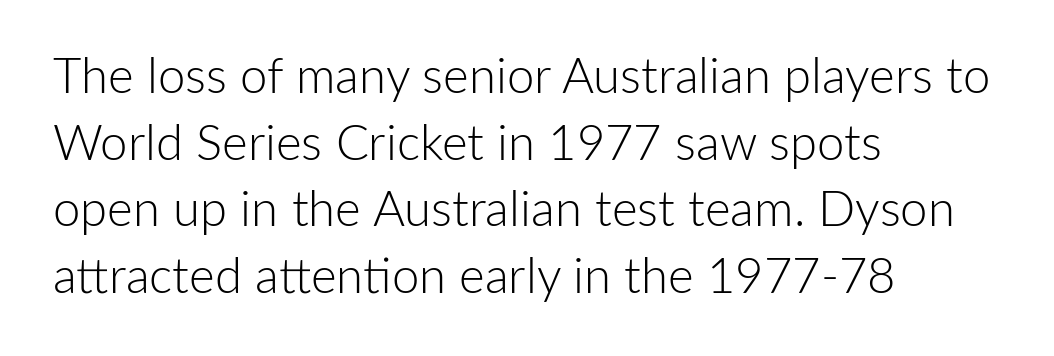
The image shows 49 px light sans-serif type, upright; set left-aligned, normal line spacing (1.36x), normal letter spacing, not underlined; low stroke contrast and a medium x-height.
